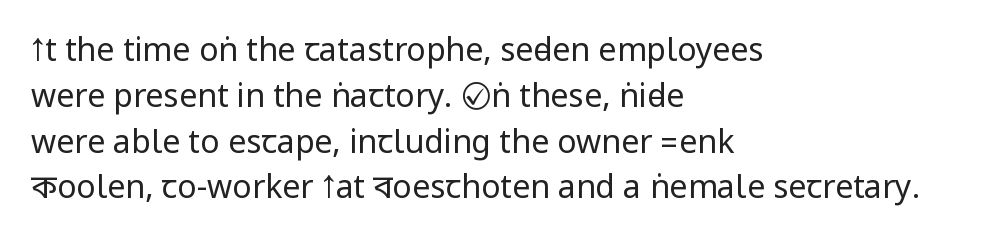
The image shows 32 px regular-weight, condensed sans-serif type, upright; set left-aligned, normal line spacing (1.43x), normal letter spacing, not underlined; low stroke contrast.
